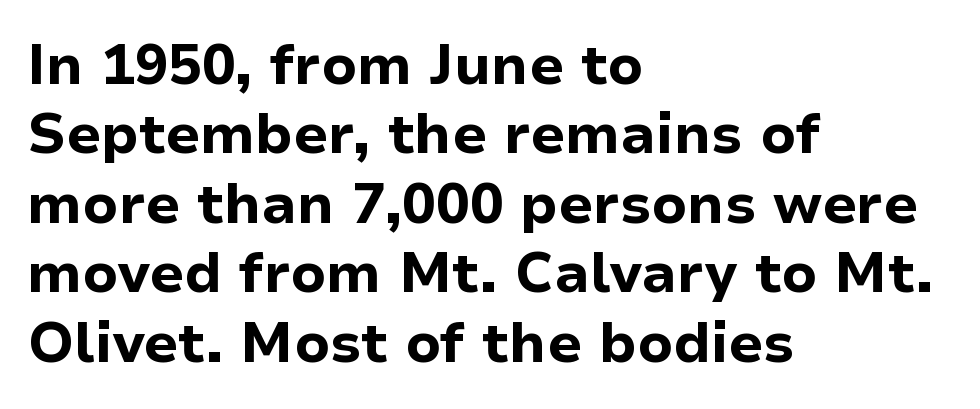
{"serif": "no", "italic": "no", "bold": "yes", "weight": "bold", "width": "normal", "stroke_contrast": "low", "x_height": "medium", "monospaced": "no", "underline": "no", "align": "left", "line_spacing_ratio": 1.24, "letter_spacing": "normal", "letter_spacing_em": 0.0, "glyph_px": 56}
